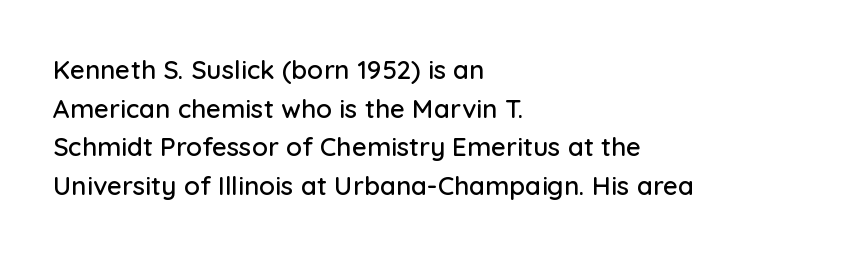
If you measured baseline to baseline, you'd find a middling distance. The line texture is even and compact thanks to regular tracking. Descender tails drop into unmarked territory. Posture: upright roman. Horizontally, the lines are justified to the leading edge only.
